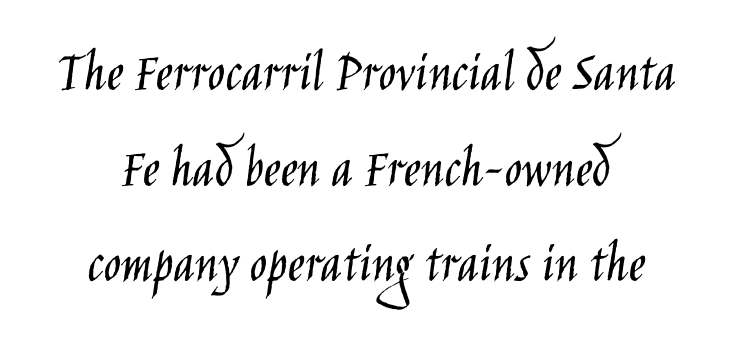
Is there much room between lines? A standard amount, neither cramped nor airy. The tracking reads as untouched default to a designer's eye. Alignment: centered.
